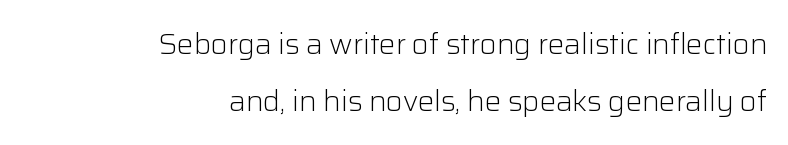
{"serif": "no", "italic": "no", "bold": "no", "weight": "light", "width": "normal", "stroke_contrast": "low", "x_height": "medium", "monospaced": "no", "underline": "no", "align": "right", "line_spacing": "loose", "line_spacing_ratio": 1.95, "letter_spacing": "normal", "letter_spacing_em": 0.0, "glyph_px": 29}
